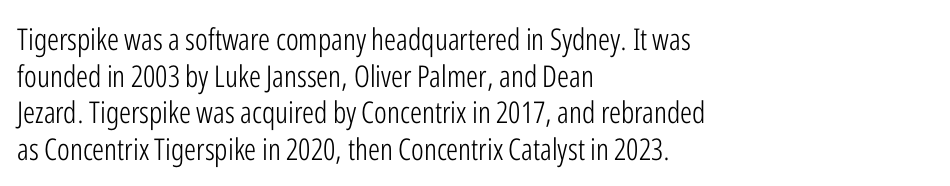
{"serif": "no", "italic": "no", "bold": "no", "weight": "light", "width": "condensed", "stroke_contrast": "low", "x_height": "medium", "monospaced": "no", "underline": "no", "align": "left", "line_spacing_ratio": 1.22, "letter_spacing": "normal", "letter_spacing_em": 0.0, "glyph_px": 30}
